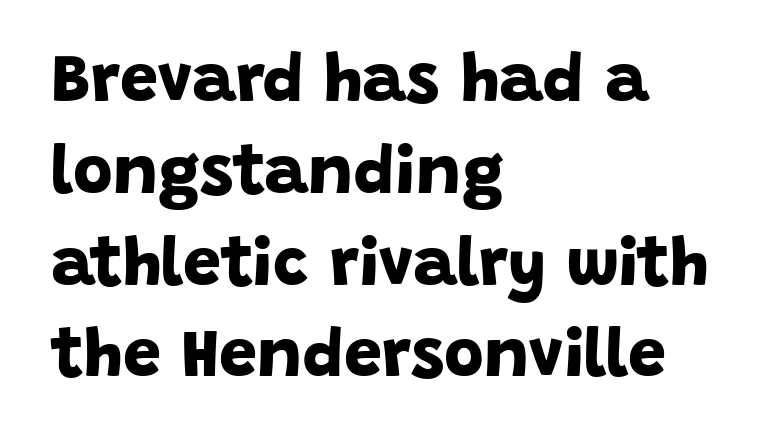
Varying glyph widths throughout — classic text-font behaviour. Beneath every word, the page is bare. This sample keeps an unexceptional amount of space between lines. The paragraph has a hard left edge and a soft right edge. The typesetting leans heavy: a genuine bold. Nothing sits at the stroke ends, so this counts as sans-serif.
